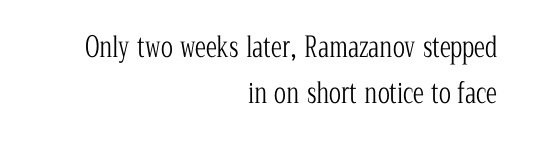
{"serif": "yes", "italic": "no", "bold": "no", "weight": "light", "width": "condensed", "stroke_contrast": "low", "x_height": "medium", "monospaced": "no", "underline": "no", "align": "right", "line_spacing": "normal", "line_spacing_ratio": 1.64, "letter_spacing": "normal", "letter_spacing_em": 0.0, "glyph_px": 28}
